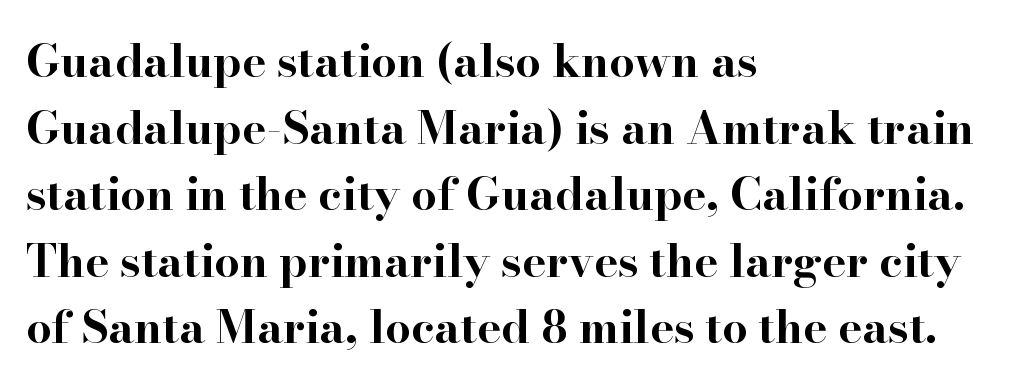
The image shows 45 px bold, wide serif type, upright; set left-aligned, normal line spacing (1.48x), normal letter spacing, not underlined; high stroke contrast and a small x-height.
